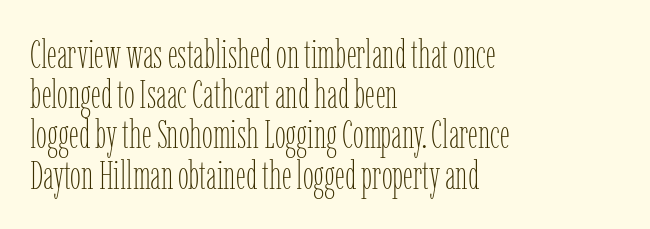
Q: Is the text bold? A: No.
Q: Is the text italic (slanted)? A: No, it is upright.
Q: Is the text underlined? A: No.
Q: How is the paragraph aligned? A: Left-aligned.
Q: Is the spacing between letters normal or unusually wide? A: Normal.
Q: Is the spacing between lines tight, normal or loose? A: Tight.
Q: Width (condensed, normal, or wide)? A: Condensed.
Q: Stroke contrast? A: Low.
Q: x-height? A: Medium.
Q: Monospaced? A: No.
